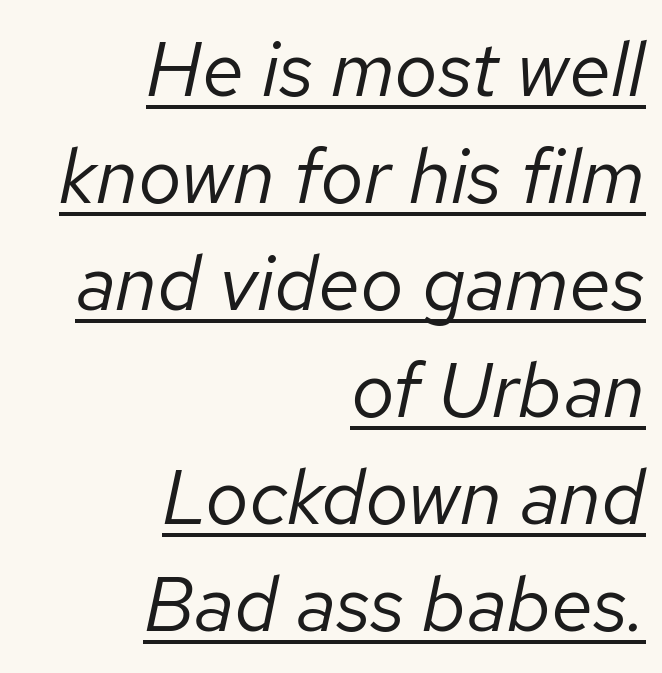
The image shows 77 px regular-weight type, italic (leaning right); set right-aligned, normal line spacing (1.39x), normal letter spacing, underlined; low stroke contrast and a medium x-height.
